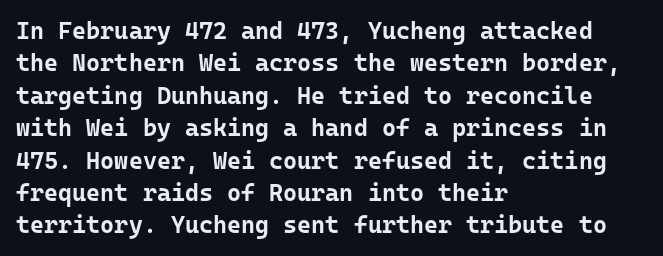
{"italic": "no", "bold": "yes", "underline": "no", "align": "left", "line_spacing": "normal", "line_spacing_ratio": 1.35, "letter_spacing": "normal", "letter_spacing_em": 0.0, "glyph_px": 24}
